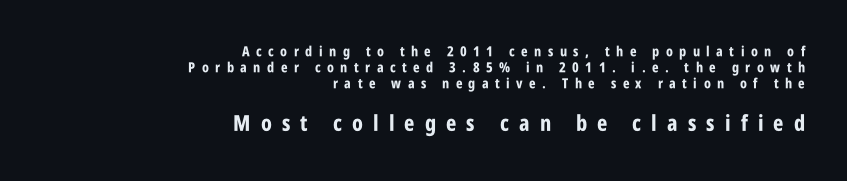
Type without underlining. The text block is weighted toward the right margin, trailing off unevenly leftward. How would I describe the line gaps? Narrow and economical. Does extra space separate the letters? Yes, quite a lot of it. The lettering holds an erect, upright posture throughout. Strong, thick strokes mark this as bold type.
